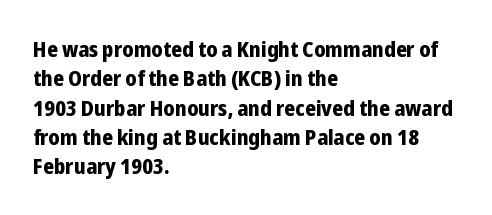
Q: Is the text bold? A: Yes.
Q: Is the text italic (slanted)? A: No, it is upright.
Q: Is the text underlined? A: No.
Q: How is the paragraph aligned? A: Left-aligned.
Q: Is the spacing between letters normal or unusually wide? A: Normal.
Q: Is the spacing between lines tight, normal or loose? A: Normal.
